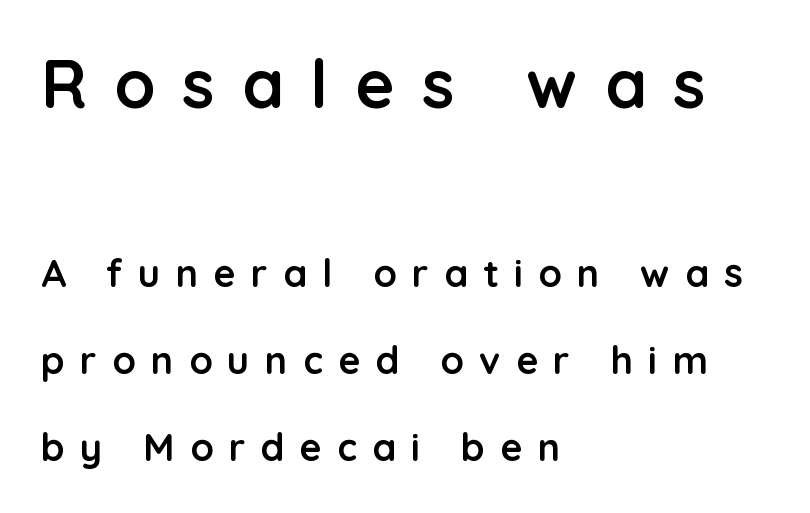
{"serif": "no", "italic": "no", "bold": "yes", "weight": "semibold", "width": "normal", "stroke_contrast": "low", "x_height": "medium", "monospaced": "no", "underline": "no", "align": "left", "line_spacing": "loose", "line_spacing_ratio": 2.3, "letter_spacing": "wide", "letter_spacing_em": 0.4, "larger_block": "first", "size_ratio": 1.76, "glyph_px": 67}
